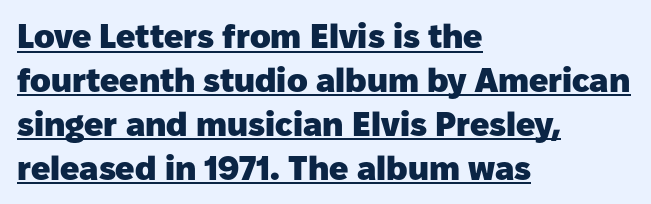
{"serif": "no", "italic": "no", "bold": "yes", "weight": "heavy", "width": "normal", "stroke_contrast": "low", "x_height": "medium", "monospaced": "no", "underline": "yes", "align": "left", "line_spacing": "normal", "line_spacing_ratio": 1.29, "letter_spacing": "normal", "letter_spacing_em": 0.0, "glyph_px": 34}
